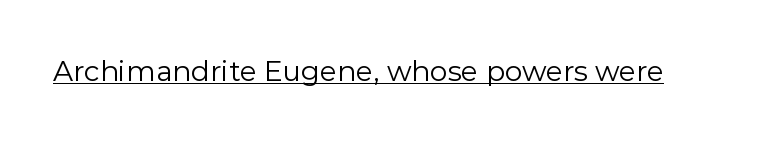
The image shows 28 px regular-weight sans-serif type, upright; set normal letter spacing, underlined; a medium x-height.
